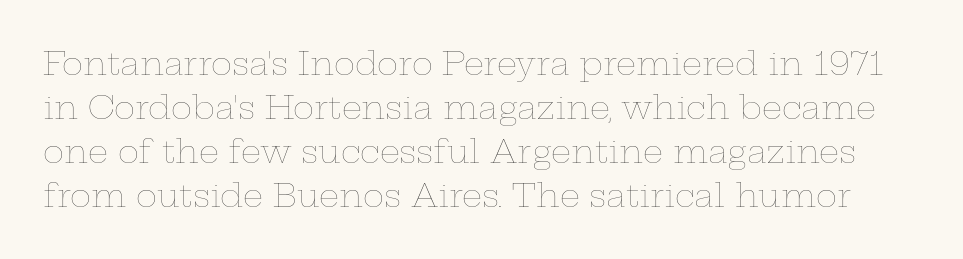
The image shows 32 px thin, wide type, upright; set normal line spacing (1.37x), normal letter spacing, not underlined; low stroke contrast and a medium x-height.
